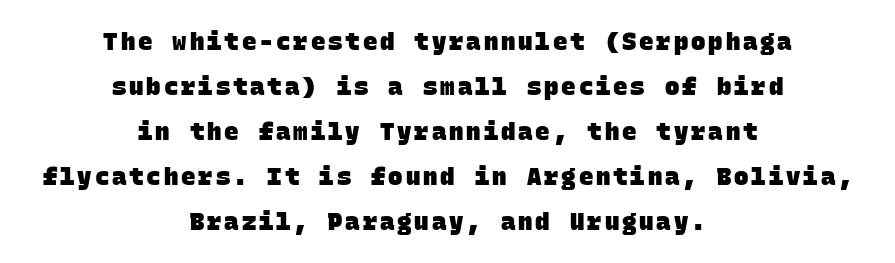
Q: Is the text bold? A: Yes.
Q: Is the text underlined? A: No.
Q: How is the paragraph aligned? A: Centered.
